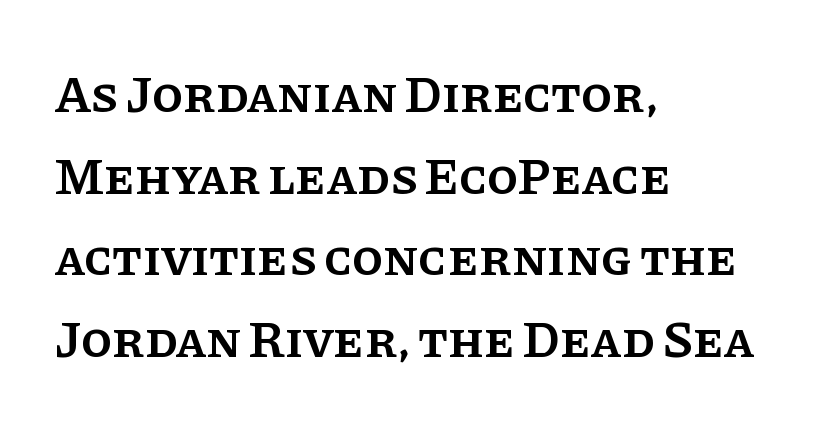
Q: Is the text bold? A: Semi-bold.
Q: Is the text italic (slanted)? A: No, it is upright.
Q: Is the typeface a serif or a sans-serif typeface? A: Serif.
Q: Is the text underlined? A: No.
Q: How is the paragraph aligned? A: Left-aligned.
Q: Is the spacing between letters normal or unusually wide? A: Normal.
Q: Is the spacing between lines tight, normal or loose? A: Normal.
Q: Width (condensed, normal, or wide)? A: Normal.
Q: Stroke contrast? A: Low.
Q: x-height? A: Large.
Q: Monospaced? A: No.
